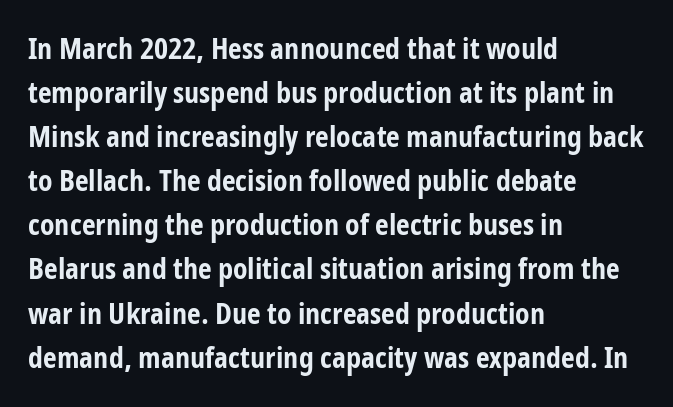
{"serif": "no", "italic": "no", "bold": "yes", "weight": "bold", "width": "condensed", "stroke_contrast": "low", "x_height": "medium", "monospaced": "no", "underline": "no", "align": "left", "line_spacing": "normal", "line_spacing_ratio": 1.47, "letter_spacing": "normal", "letter_spacing_em": 0.0, "glyph_px": 30}
